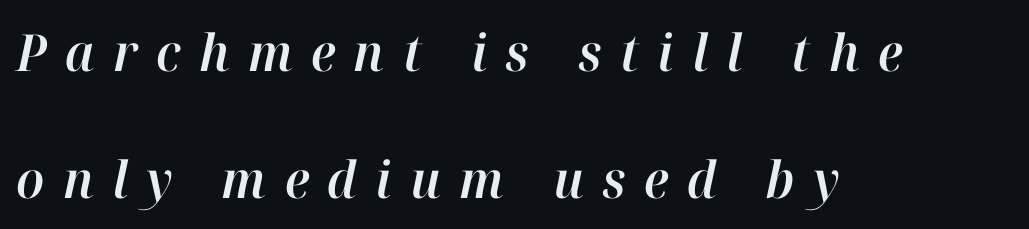
{"italic": "yes", "lean": "right", "slant_degrees": 12, "width": "normal", "stroke_contrast": "high", "x_height": "medium", "monospaced": "no", "underline": "no", "align": "left", "line_spacing": "loose", "line_spacing_ratio": 2.49, "letter_spacing": "wide", "letter_spacing_em": 0.36, "glyph_px": 51}
